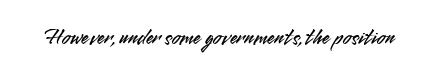
The image shows 22 px text type; set normal letter spacing, not underlined.
